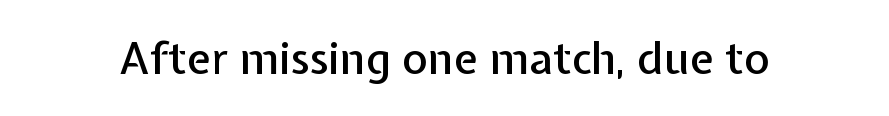
The image shows 44 px sans-serif type, upright; set normal letter spacing, not underlined; low stroke contrast and a medium x-height.
